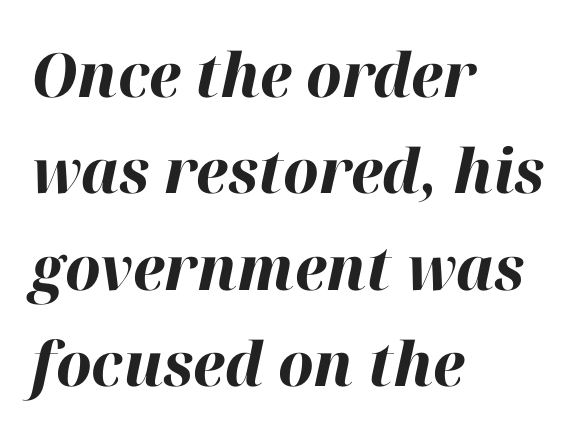
The image shows 61 px bold type, italic (leaning right); set left-aligned, normal line spacing (1.58x), normal letter spacing, not underlined; high stroke contrast and a medium x-height.
